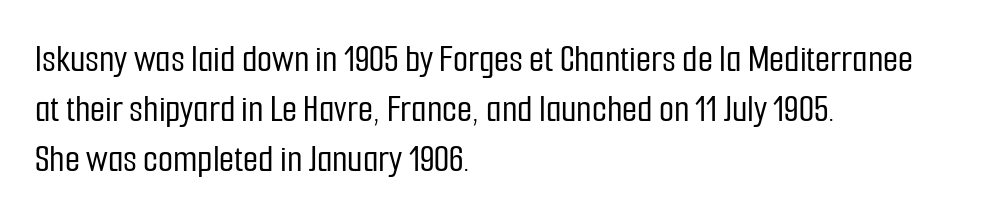
The image shows 39 px condensed sans-serif type, upright; set left-aligned, normal line spacing (1.28x), normal letter spacing, not underlined; low stroke contrast and a medium x-height.
